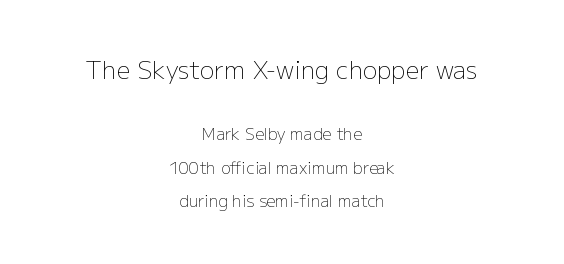
The image shows 24 px text type, upright; set centered, loose line spacing (2.11x), normal letter spacing, not underlined; the first (top) block is 1.5x larger.
